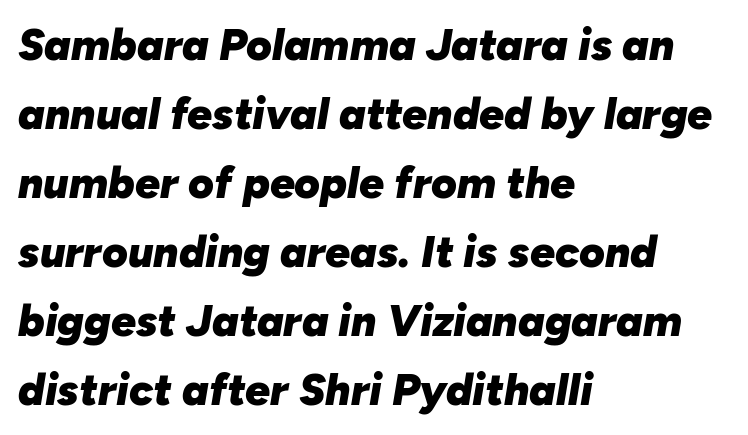
The string is rendered with underlining switched off. The tracking reads as untouched default to a designer's eye. You'd pick this weight for a headline — it's a proper bold. This sample has the flowing, uneven cadence of proportional lettering. These lines stack with their left ends in a neat column. In terms of posture, this sample is oblique.
